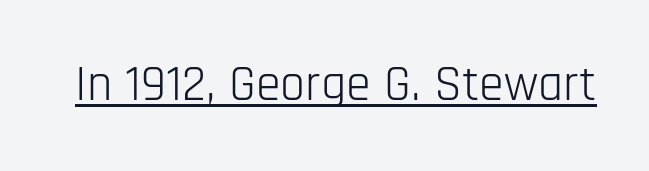
The image shows 50 px light, condensed sans-serif type, upright; set normal letter spacing, underlined; low stroke contrast and a large x-height.
